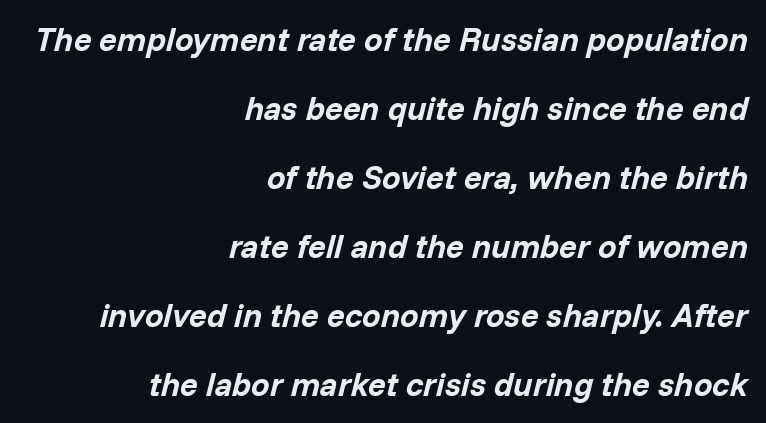
{"italic": "yes", "lean": "right", "slant_degrees": 14, "bold": "yes", "weight": "bold", "width": "normal", "stroke_contrast": "low", "x_height": "medium", "monospaced": "no", "underline": "no", "align": "right", "line_spacing": "loose", "line_spacing_ratio": 2.09, "letter_spacing": "normal", "letter_spacing_em": 0.0, "glyph_px": 33}
